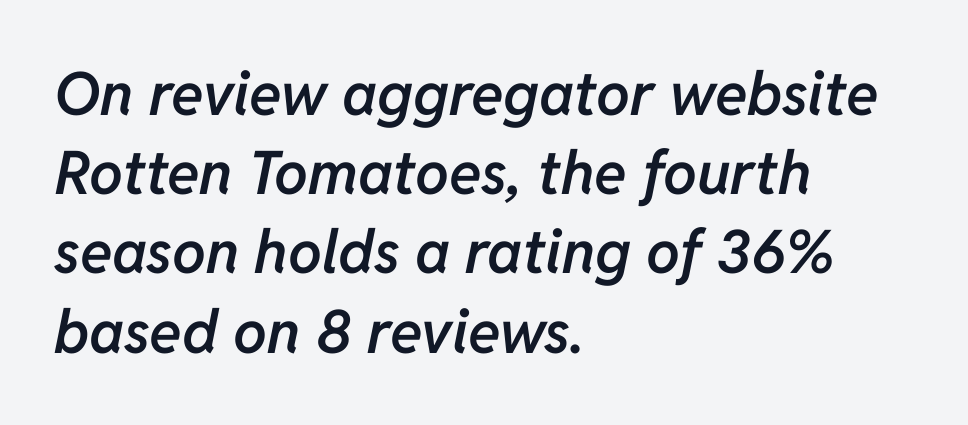
Q: Is the text bold? A: Semi-bold.
Q: Is the text italic (slanted)? A: Yes, it leans right by about 11 degrees.
Q: Is the text underlined? A: No.
Q: How is the paragraph aligned? A: Left-aligned.
Q: Is the spacing between letters normal or unusually wide? A: Normal.
Q: Is the spacing between lines tight, normal or loose? A: Normal.
Q: Width (condensed, normal, or wide)? A: Normal.
Q: Stroke contrast? A: Low.
Q: x-height? A: Medium.
Q: Monospaced? A: No.
